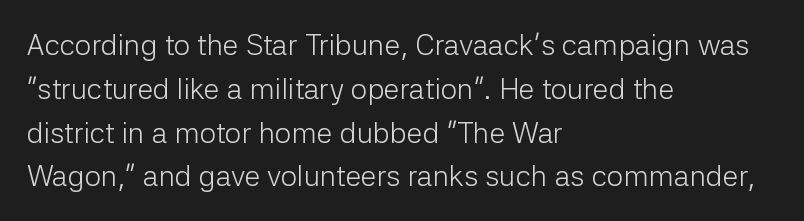
The image shows 29 px light sans-serif type, upright; set left-aligned, normal line spacing (1.51x), normal letter spacing, not underlined; low stroke contrast and a medium x-height.
